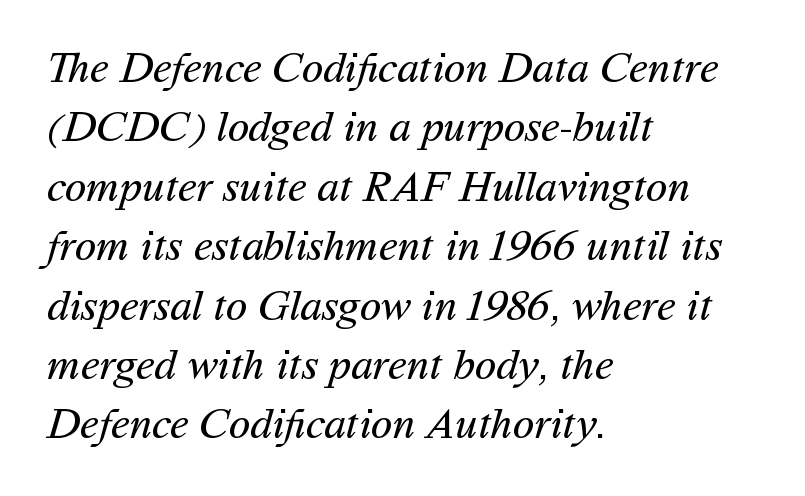
Summary of vertical rhythm: regular, with standard interline spacing. Caption: face not bold, strokes unweighted. Proportional: the letters do not fall into vertical columns. Standard letterfit; no display-style spreading of the glyphs. If you drew a ruler down the left edge, every line would touch it. The glyphs in this specimen are sans serif.
